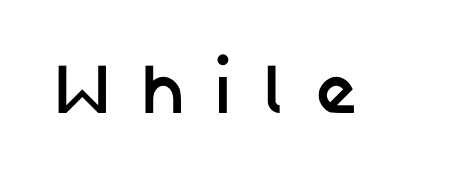
{"serif": "no", "italic": "no", "bold": "yes", "weight": "semibold", "width": "normal", "stroke_contrast": "low", "x_height": "medium", "monospaced": "no", "underline": "no", "letter_spacing": "wide", "letter_spacing_em": 0.41, "glyph_px": 71}
